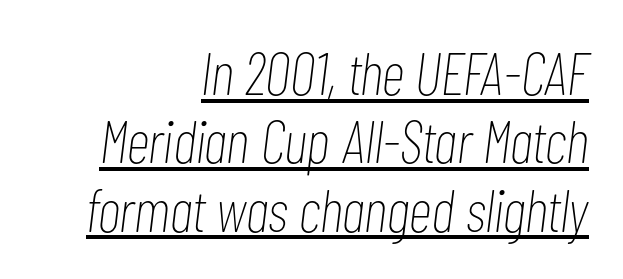
{"italic": "yes", "lean": "right", "slant_degrees": 7, "bold": "no", "weight": "thin", "width": "condensed", "stroke_contrast": "low", "x_height": "medium", "monospaced": "no", "underline": "yes", "align": "right", "line_spacing": "tight", "line_spacing_ratio": 1.14, "letter_spacing": "normal", "letter_spacing_em": 0.0, "glyph_px": 60}
